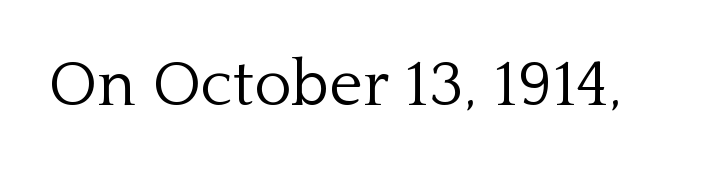
Inter-character spacing is left at the font's built-in metrics. This sample uses a serif face. No chunkiness to these letters — they're not bold. Vertical strokes here are truly vertical. Clear beneath every line of the passage.
